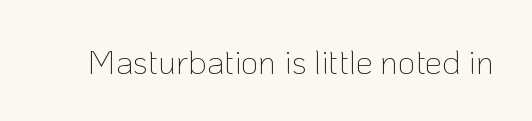
The image shows 34 px thin sans-serif type, upright; set normal letter spacing, not underlined; low stroke contrast and a medium x-height.
